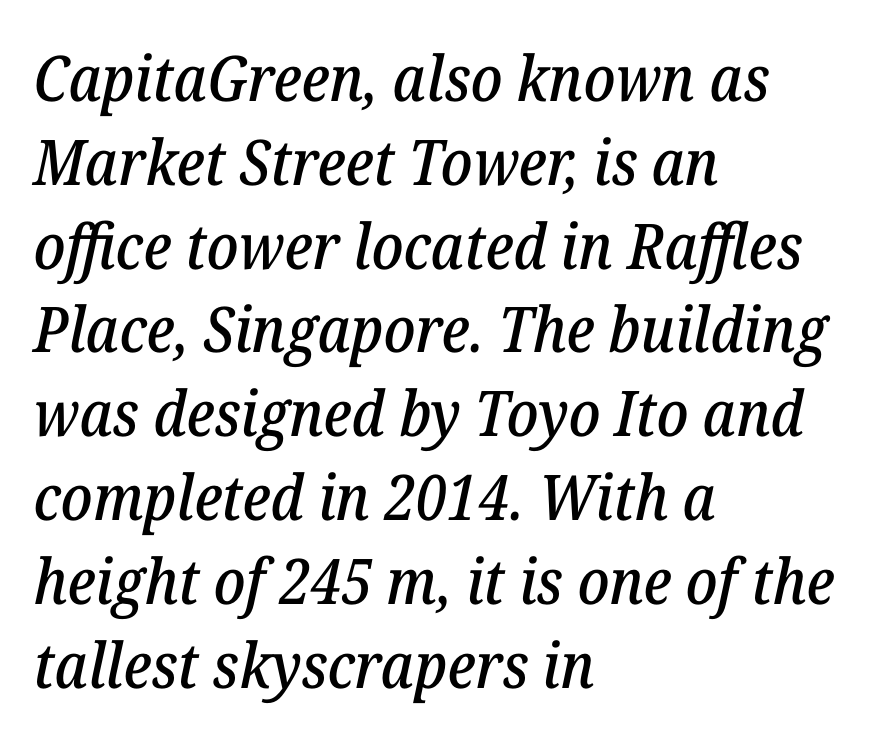
Q: Is the text italic (slanted)? A: Yes, it leans right by about 12 degrees.
Q: Is the typeface a serif or a sans-serif typeface? A: Serif.
Q: Is the text underlined? A: No.
Q: How is the paragraph aligned? A: Left-aligned.
Q: Is the spacing between letters normal or unusually wide? A: Normal.
Q: Is the spacing between lines tight, normal or loose? A: Normal.
Q: Width (condensed, normal, or wide)? A: Normal.
Q: Stroke contrast? A: Low.
Q: x-height? A: Medium.
Q: Monospaced? A: No.
